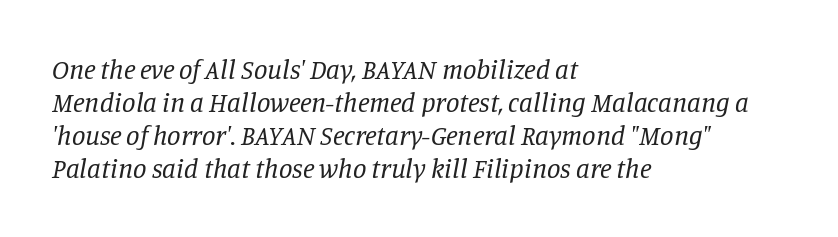
{"italic": "yes", "lean": "right", "slant_degrees": 11, "bold": "no", "underline": "no", "align": "left", "line_spacing_ratio": 1.22, "letter_spacing": "normal", "letter_spacing_em": 0.0, "glyph_px": 27}
